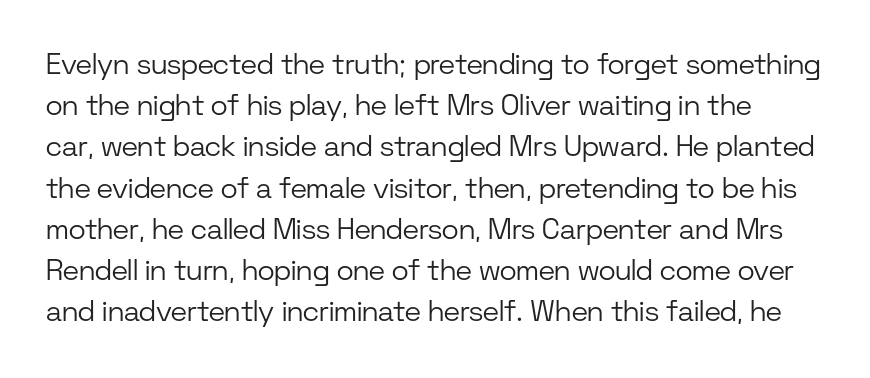
Q: Is the text bold? A: No.
Q: Is the text italic (slanted)? A: No, it is upright.
Q: Is the typeface a serif or a sans-serif typeface? A: Sans-serif.
Q: Is the text underlined? A: No.
Q: Is the spacing between letters normal or unusually wide? A: Normal.
Q: Is the spacing between lines tight, normal or loose? A: Normal.
Q: Width (condensed, normal, or wide)? A: Normal.
Q: Stroke contrast? A: Low.
Q: x-height? A: Medium.
Q: Monospaced? A: No.
